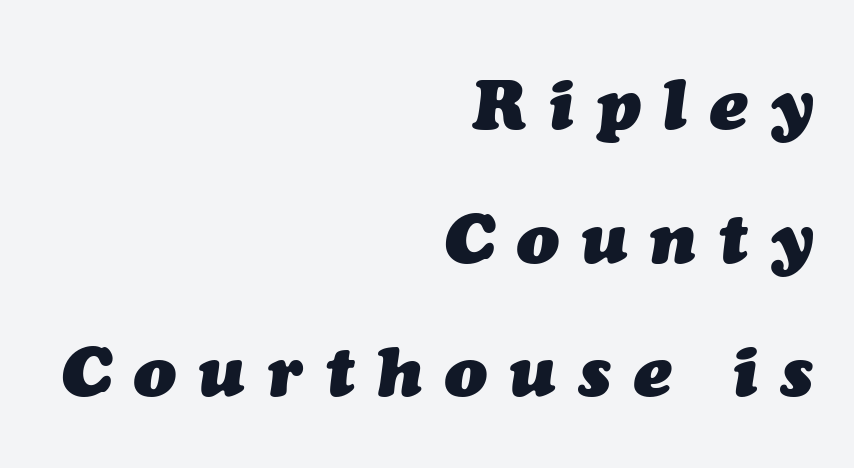
{"italic": "yes", "lean": "right", "slant_degrees": 7, "bold": "yes", "weight": "heavy", "width": "normal", "stroke_contrast": "medium", "x_height": "medium", "monospaced": "no", "underline": "no", "align": "right", "line_spacing": "loose", "line_spacing_ratio": 1.91, "letter_spacing": "wide", "letter_spacing_em": 0.33, "glyph_px": 70}
